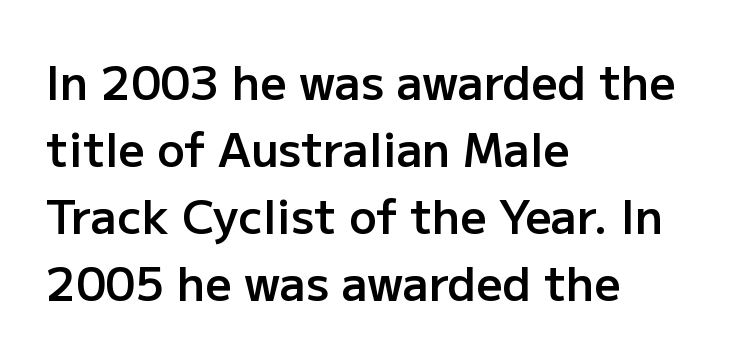
Q: Is the text bold? A: Semi-bold.
Q: Is the text italic (slanted)? A: No, it is upright.
Q: Is the typeface a serif or a sans-serif typeface? A: Sans-serif.
Q: Is the text underlined? A: No.
Q: How is the paragraph aligned? A: Left-aligned.
Q: Is the spacing between letters normal or unusually wide? A: Normal.
Q: Is the spacing between lines tight, normal or loose? A: Normal.
Q: Width (condensed, normal, or wide)? A: Normal.
Q: Stroke contrast? A: Low.
Q: x-height? A: Medium.
Q: Monospaced? A: No.
